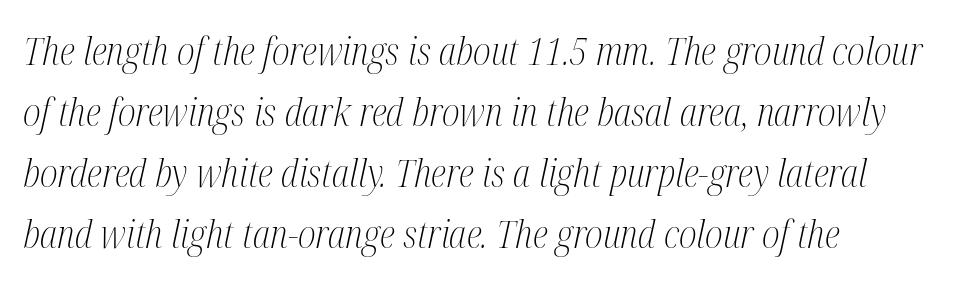
Q: Is the text bold? A: No.
Q: Is the text italic (slanted)? A: Yes, it leans right by about 12 degrees.
Q: Is the typeface a serif or a sans-serif typeface? A: Serif.
Q: Is the text underlined? A: No.
Q: How is the paragraph aligned? A: Left-aligned.
Q: Is the spacing between letters normal or unusually wide? A: Normal.
Q: Is the spacing between lines tight, normal or loose? A: Normal.
Q: Width (condensed, normal, or wide)? A: Condensed.
Q: Stroke contrast? A: Medium.
Q: x-height? A: Medium.
Q: Monospaced? A: No.
